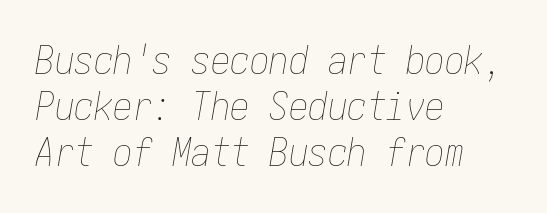
{"italic": "yes", "lean": "right", "slant_degrees": 10, "bold": "no", "weight": "thin", "width": "condensed", "stroke_contrast": "low", "x_height": "medium", "underline": "no", "align": "left", "line_spacing_ratio": 1.18, "letter_spacing": "normal", "letter_spacing_em": 0.0, "glyph_px": 39}
